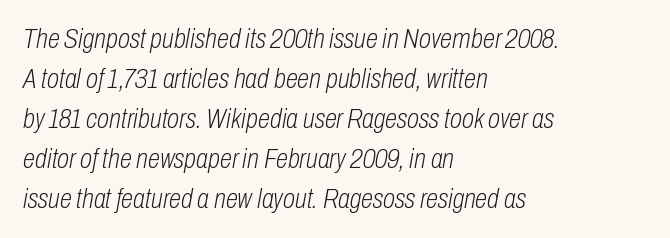
The image shows 28 px light, condensed type, italic (leaning right); set left-aligned, normal line spacing (1.43x), normal letter spacing, not underlined; low stroke contrast and a medium x-height.
